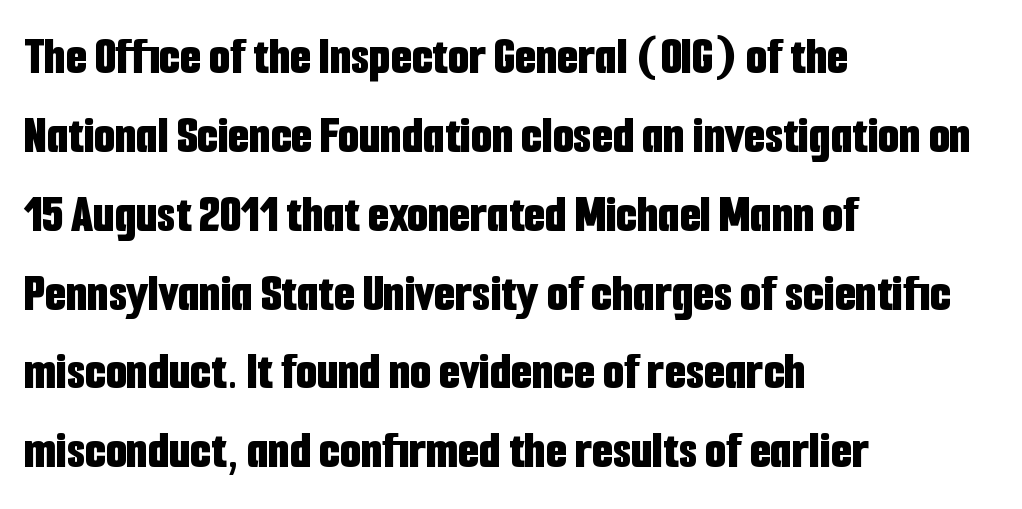
The image shows 54 px bold, condensed sans-serif type, upright; set left-aligned, normal line spacing (1.46x), normal letter spacing, not underlined; low stroke contrast and a medium x-height.
